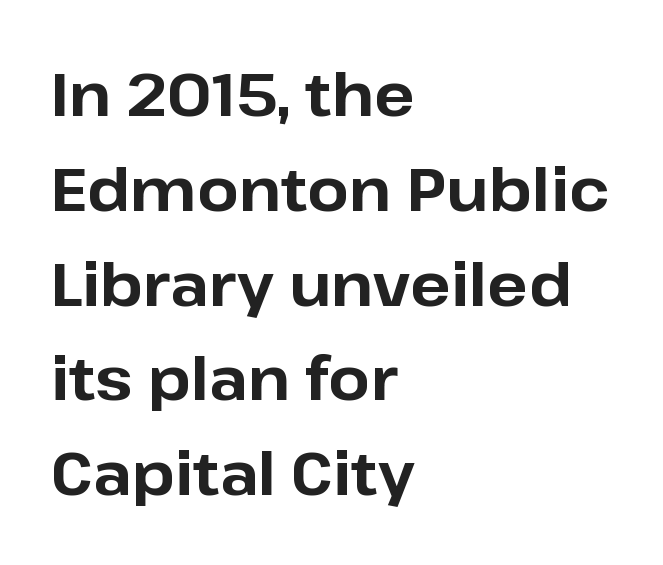
Q: Is the text bold? A: Yes.
Q: Is the text italic (slanted)? A: No, it is upright.
Q: Is the typeface a serif or a sans-serif typeface? A: Sans-serif.
Q: Is the text underlined? A: No.
Q: How is the paragraph aligned? A: Left-aligned.
Q: Is the spacing between letters normal or unusually wide? A: Normal.
Q: Is the spacing between lines tight, normal or loose? A: Normal.
Q: Width (condensed, normal, or wide)? A: Normal.
Q: Stroke contrast? A: Low.
Q: x-height? A: Medium.
Q: Monospaced? A: No.
